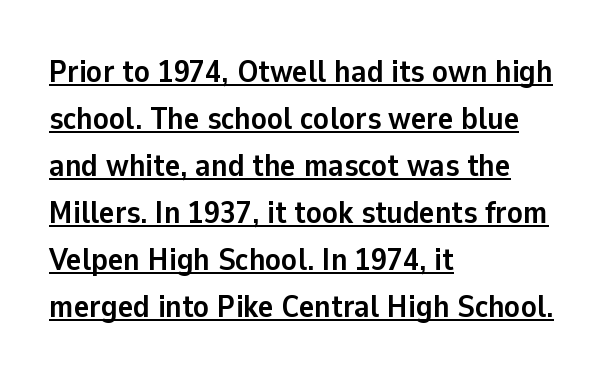
This sample keeps an unexceptional amount of space between lines. Quick note: not italic, upright. This rendering employs a face without finishing strokes, i.e., a sans-serif. The typesetting leans heavy: a genuine bold. Letter spacing: default. Honestly, the underline is the first thing you notice here.
